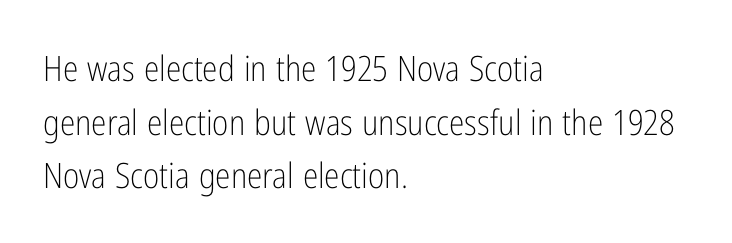
The image shows 35 px light, condensed sans-serif type, upright; set left-aligned, normal line spacing (1.53x), normal letter spacing, not underlined; low stroke contrast and a medium x-height.
